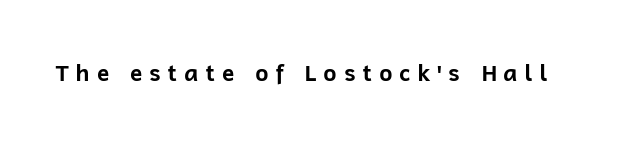
The image shows 23 px bold type, upright; set unusually wide letter spacing (+0.28 em), not underlined.
